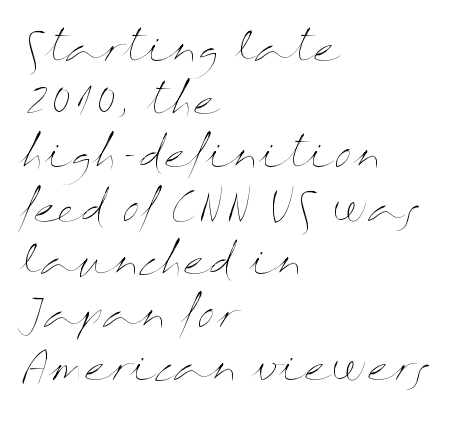
Each letter keeps its own natural width here, so spacing adapts to shape. Vertical stems look standard width or narrower in stroke. The rendering uses a moderate line-height, typical for paragraphs. Left-aligned paragraph, ragged on the right. Bare-footed words on every line.
